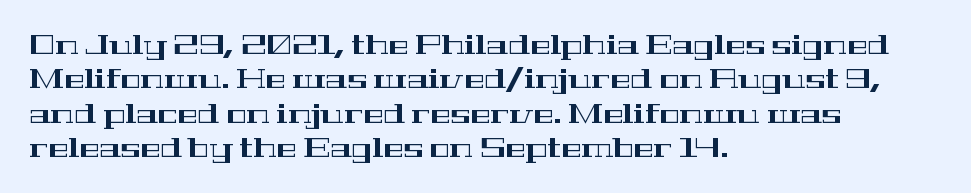
The image shows 27 px text type, upright; set left-aligned, normal line spacing (1.27x), normal letter spacing, not underlined.
